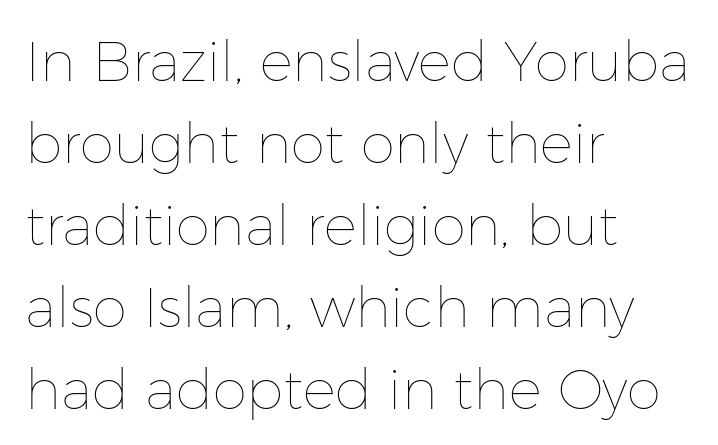
All the whitespace from short lines collects on the right. The rendering uses natural spacing where letterforms have individual widths. If you drew a line through each stem, it would be perfectly vertical. This reads as an unemphasized weight, regular at the heaviest. Nothing unusual about the tracking: characters are spaced as the font intends.
